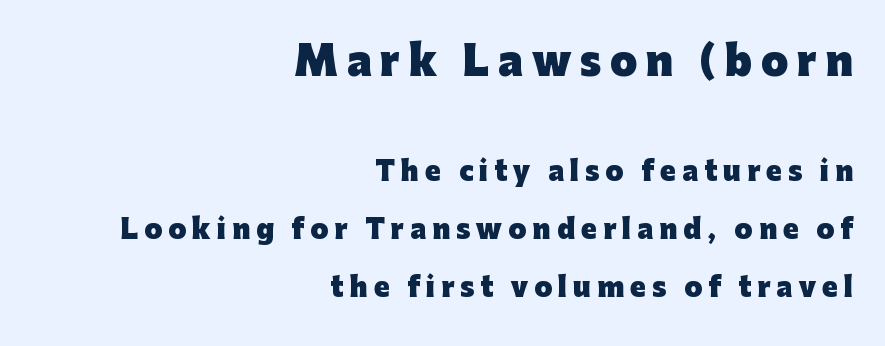
Q: Is the text bold? A: Yes.
Q: Is the text italic (slanted)? A: No, it is upright.
Q: Is the typeface a serif or a sans-serif typeface? A: Sans-serif.
Q: Is the text underlined? A: No.
Q: How is the paragraph aligned? A: Right-aligned.
Q: Is the spacing between letters normal or unusually wide? A: Unusually wide.
Q: Is the spacing between lines tight, normal or loose? A: Loose.
Q: Which block of text is set in a larger size, the first (top) or the second (bottom)? A: The first (top) one.
Q: Width (condensed, normal, or wide)? A: Normal.
Q: Stroke contrast? A: Low.
Q: x-height? A: Medium.
Q: Monospaced? A: No.
